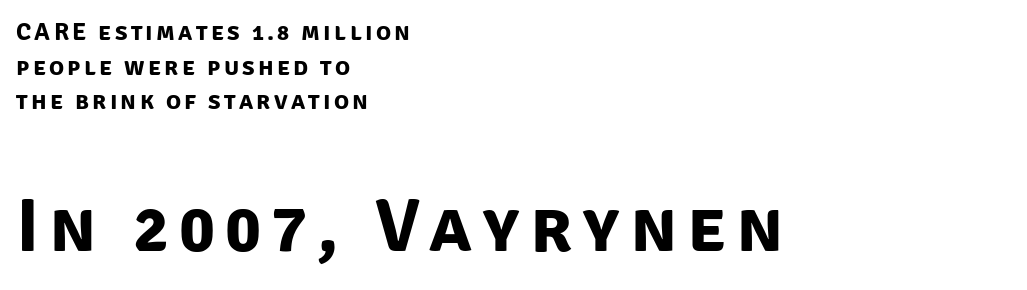
Q: Is the text bold? A: Yes.
Q: Is the typeface a serif or a sans-serif typeface? A: Sans-serif.
Q: Is the text underlined? A: No.
Q: How is the paragraph aligned? A: Left-aligned.
Q: Is the spacing between lines tight, normal or loose? A: Normal.
Q: Which block of text is set in a larger size, the first (top) or the second (bottom)? A: The second (bottom) one.
Q: Width (condensed, normal, or wide)? A: Normal.
Q: Stroke contrast? A: Low.
Q: x-height? A: Large.
Q: Monospaced? A: No.
